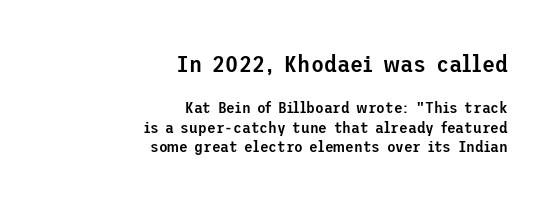
How are the letters spaced? Ordinarily, with no added tracking. This rendering uses right alignment, leaving the left contour irregular. What weight is shown? A semibold, between regular and bold. The upper block of text is set noticeably larger than the block beneath it. It's the straight-up-and-down kind of type.
